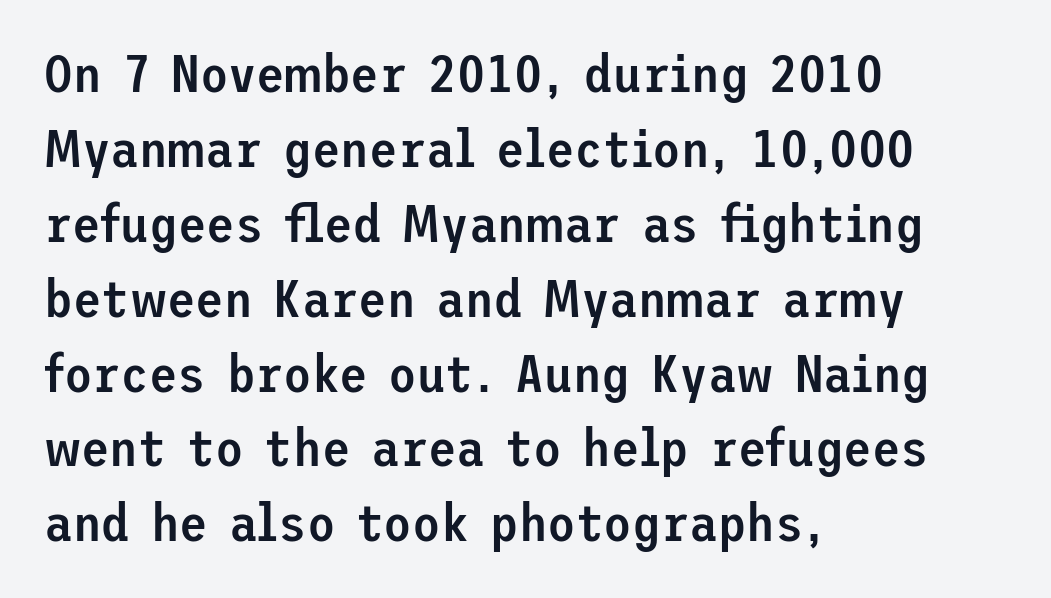
The image shows 52 px semibold sans-serif type, upright; set left-aligned, normal line spacing (1.44x), normal letter spacing, not underlined; low stroke contrast and a medium x-height.
